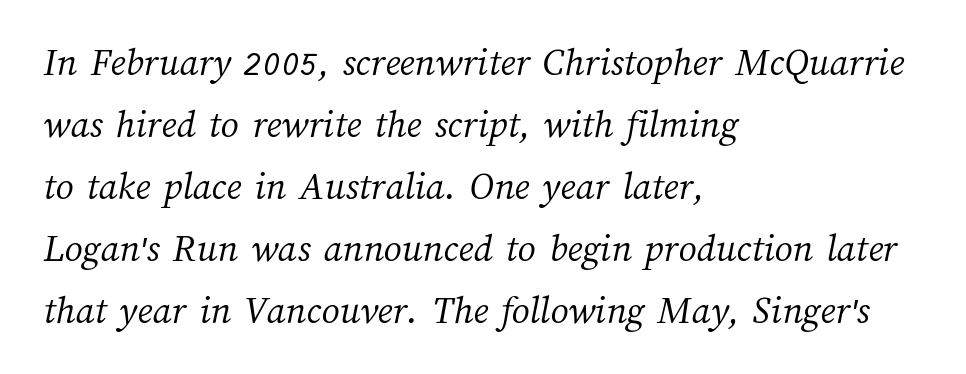
Q: Is the text bold? A: No.
Q: Is the text underlined? A: No.
Q: How is the paragraph aligned? A: Left-aligned.
Q: Is the spacing between letters normal or unusually wide? A: Normal.
Q: Is the spacing between lines tight, normal or loose? A: Normal.
Q: Width (condensed, normal, or wide)? A: Normal.
Q: Stroke contrast? A: Medium.
Q: x-height? A: Medium.
Q: Monospaced? A: No.
